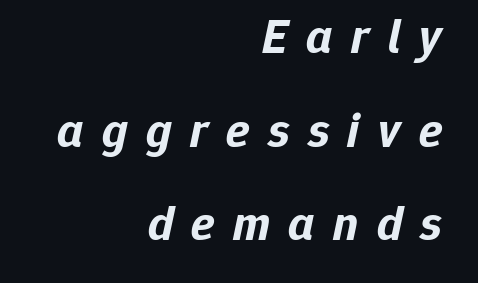
Q: Is the text bold? A: Yes.
Q: Is the text italic (slanted)? A: Yes, it leans right by about 12 degrees.
Q: Is the text underlined? A: No.
Q: How is the paragraph aligned? A: Right-aligned.
Q: Is the spacing between letters normal or unusually wide? A: Unusually wide.
Q: Is the spacing between lines tight, normal or loose? A: Loose.
Q: Width (condensed, normal, or wide)? A: Normal.
Q: Stroke contrast? A: Low.
Q: x-height? A: Medium.
Q: Monospaced? A: No.
